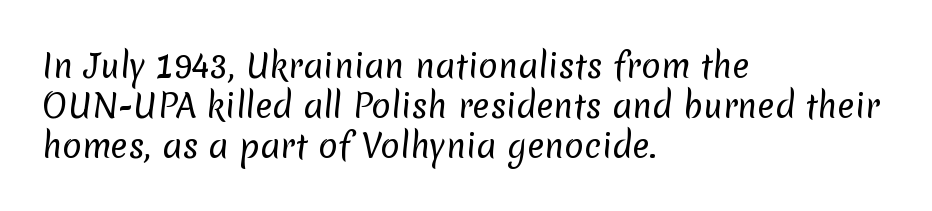
The image shows 32 px regular-weight sans-serif type; set left-aligned, normal line spacing (1.25x), normal letter spacing, not underlined; low stroke contrast and a medium x-height.
